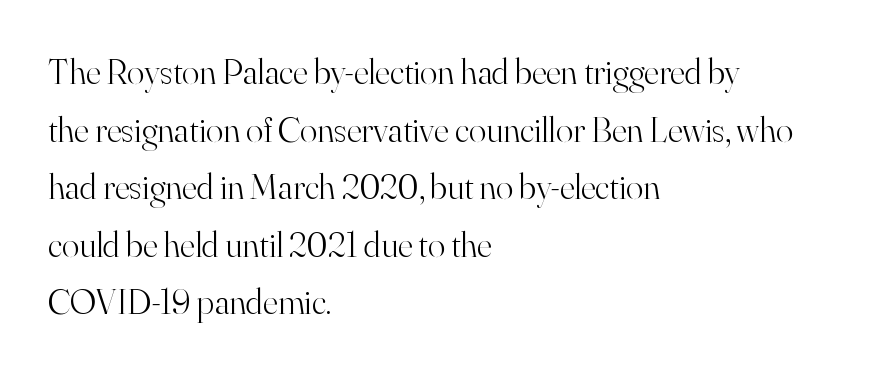
Q: Is the text bold? A: No.
Q: Is the text italic (slanted)? A: No, it is upright.
Q: Is the typeface a serif or a sans-serif typeface? A: Serif.
Q: Is the text underlined? A: No.
Q: How is the paragraph aligned? A: Left-aligned.
Q: Is the spacing between letters normal or unusually wide? A: Normal.
Q: Is the spacing between lines tight, normal or loose? A: Normal.
Q: Width (condensed, normal, or wide)? A: Normal.
Q: Stroke contrast? A: High.
Q: x-height? A: Small.
Q: Monospaced? A: No.
